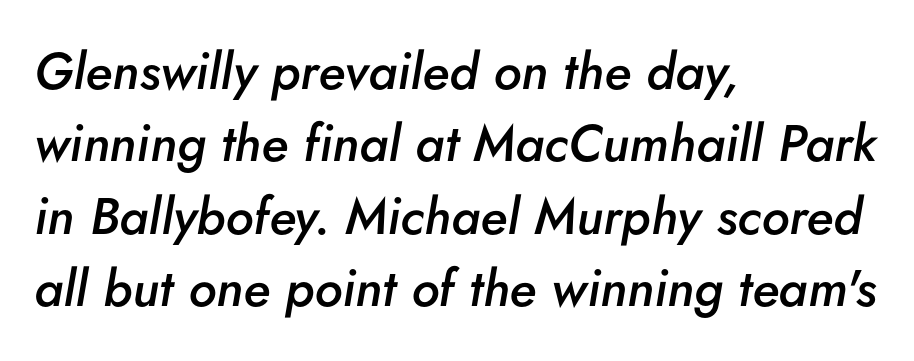
The image shows 51 px semibold type, italic (leaning right); set left-aligned, normal line spacing (1.42x), normal letter spacing, not underlined; low stroke contrast and a small x-height.
